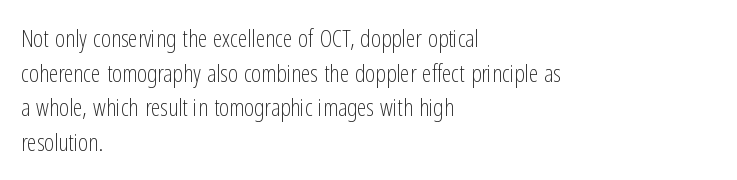
The image shows 24 px text type, upright; set left-aligned, normal line spacing (1.44x), normal letter spacing, not underlined.
